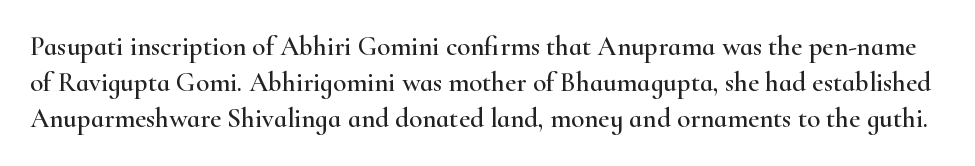
Caption: standard tracking, unaltered. You can tell it's not italic because the verticals are truly vertical. Does the leading feel generous? No, just average. The foot of each line stays bare and open.
